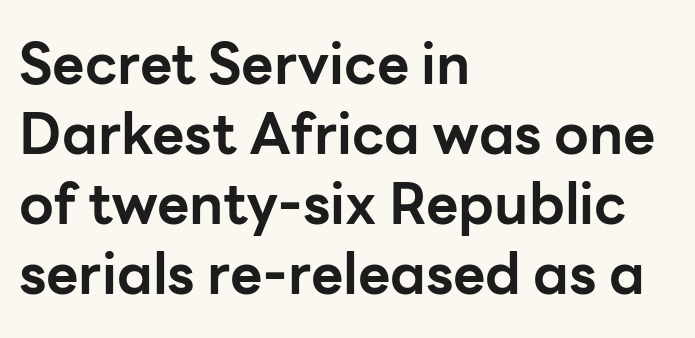
Q: Is the text bold? A: Yes.
Q: Is the text italic (slanted)? A: No, it is upright.
Q: Is the typeface a serif or a sans-serif typeface? A: Sans-serif.
Q: Is the text underlined? A: No.
Q: How is the paragraph aligned? A: Left-aligned.
Q: Is the spacing between letters normal or unusually wide? A: Normal.
Q: Is the spacing between lines tight, normal or loose? A: Normal.
Q: Width (condensed, normal, or wide)? A: Normal.
Q: Stroke contrast? A: Low.
Q: x-height? A: Medium.
Q: Monospaced? A: No.
